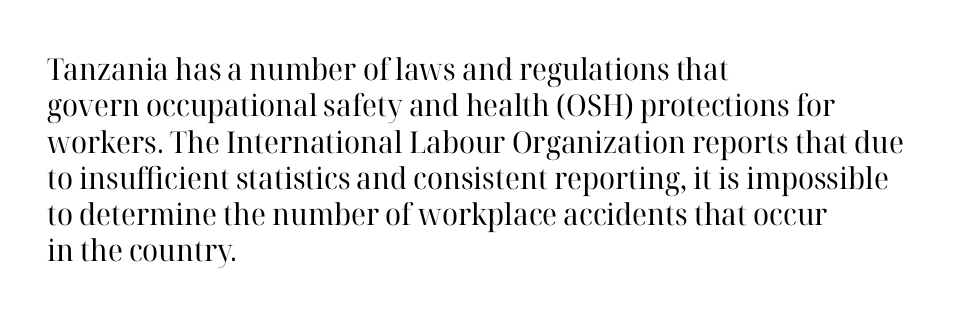
The image shows 30 px regular-weight serif type, upright; set left-aligned, line spacing 1.21x, normal letter spacing, not underlined; high stroke contrast and a medium x-height.
